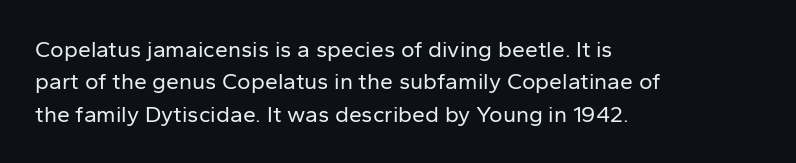
{"italic": "no", "bold": "no", "underline": "no", "align": "left", "line_spacing": "normal", "line_spacing_ratio": 1.41, "letter_spacing": "normal", "letter_spacing_em": 0.0, "glyph_px": 23}
